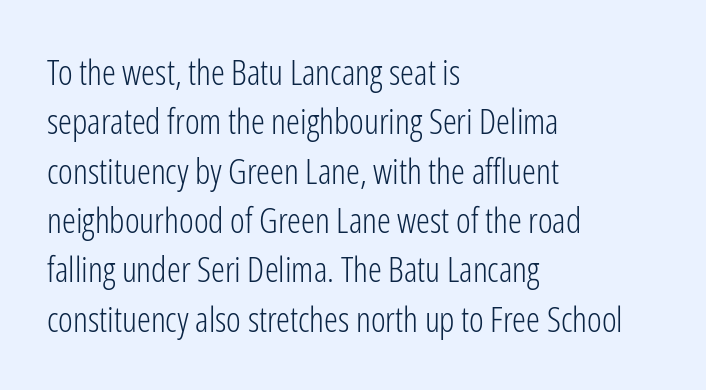
{"serif": "no", "italic": "no", "bold": "no", "weight": "light", "width": "condensed", "stroke_contrast": "low", "x_height": "medium", "monospaced": "no", "underline": "no", "align": "left", "line_spacing": "normal", "line_spacing_ratio": 1.41, "letter_spacing": "normal", "letter_spacing_em": 0.0, "glyph_px": 35}
